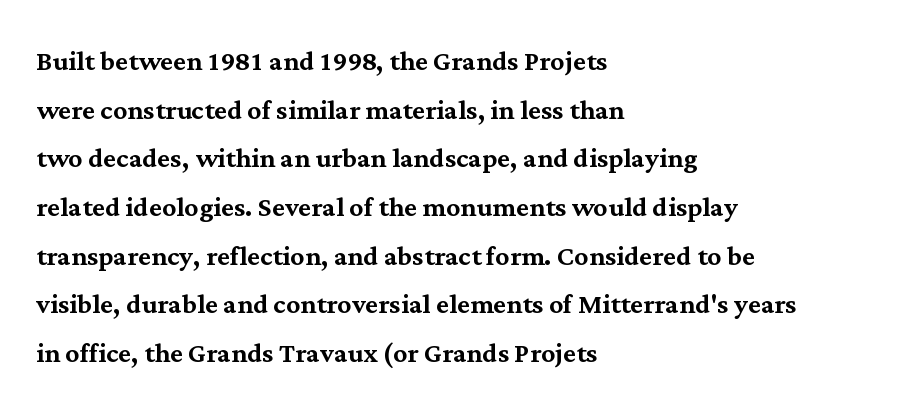
Q: Is the text italic (slanted)? A: No, it is upright.
Q: Is the typeface a serif or a sans-serif typeface? A: Serif.
Q: Is the text underlined? A: No.
Q: How is the paragraph aligned? A: Left-aligned.
Q: Is the spacing between letters normal or unusually wide? A: Normal.
Q: Is the spacing between lines tight, normal or loose? A: Normal.
Q: Width (condensed, normal, or wide)? A: Normal.
Q: Stroke contrast? A: Medium.
Q: x-height? A: Medium.
Q: Monospaced? A: No.
